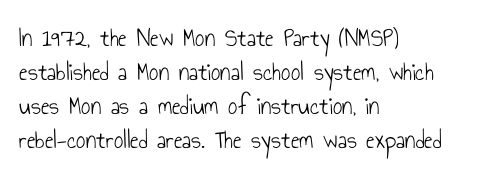
The image shows 26 px text type, upright; set left-aligned, normal line spacing (1.31x), normal letter spacing, not underlined.
